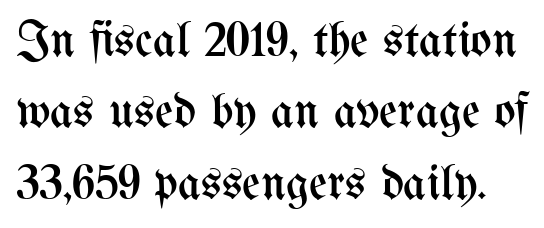
Notice how descenders clear the ascenders below comfortably — that's standard leading. Here the glyphs are tracked normally, forming tight word shapes. These glyphs show unthickened strokes, regular width or finer. When letters stand straight like this, we call the style roman or upright. Plain, unruled lines of type.
